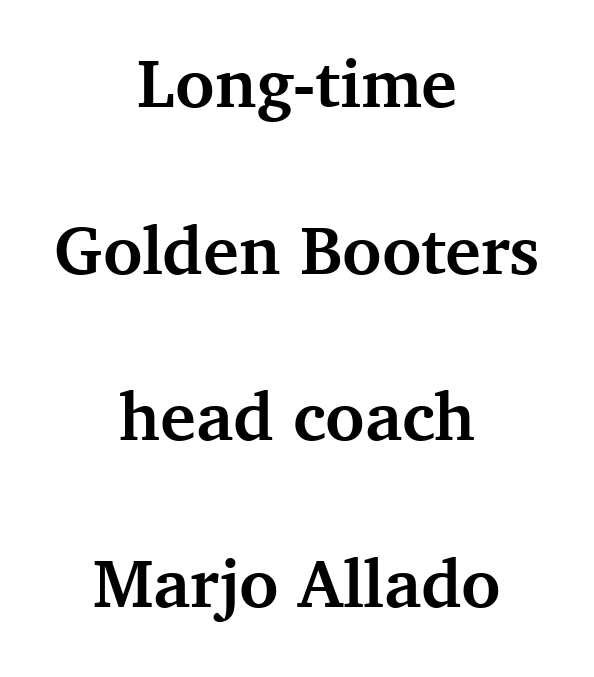
Quick note: interline space is abundant. The strip under each line holds only bare page. Each line is balanced around a shared central axis. Look at the bottom of the vertical strokes: they flare into serifs here. Vertical strokes here are truly vertical. The letters advance in unequal steps, a hallmark of proportional type.
